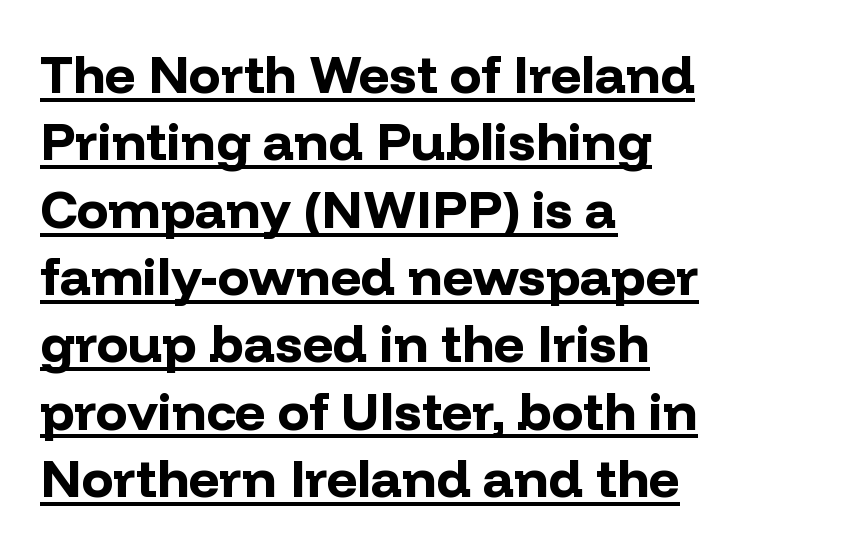
Q: Is the text bold? A: Yes.
Q: Is the text italic (slanted)? A: No, it is upright.
Q: Is the typeface a serif or a sans-serif typeface? A: Sans-serif.
Q: Is the text underlined? A: Yes.
Q: How is the paragraph aligned? A: Left-aligned.
Q: Is the spacing between letters normal or unusually wide? A: Normal.
Q: Is the spacing between lines tight, normal or loose? A: Normal.
Q: Width (condensed, normal, or wide)? A: Normal.
Q: Stroke contrast? A: Low.
Q: x-height? A: Medium.
Q: Monospaced? A: No.
